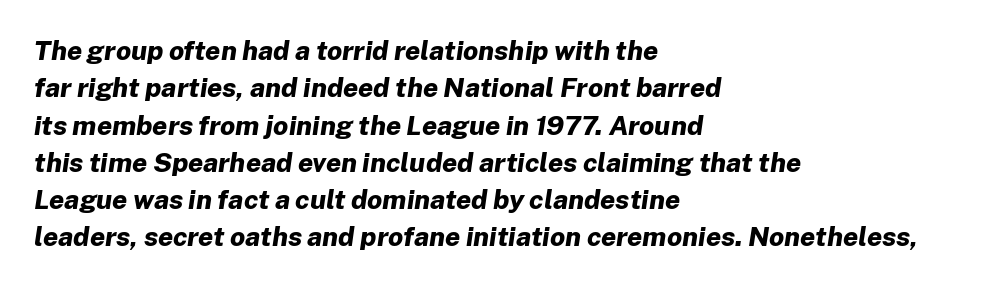
{"italic": "yes", "lean": "right", "slant_degrees": 8, "bold": "yes", "underline": "no", "align": "left", "line_spacing": "normal", "line_spacing_ratio": 1.38, "letter_spacing": "normal", "letter_spacing_em": 0.0, "glyph_px": 27}
